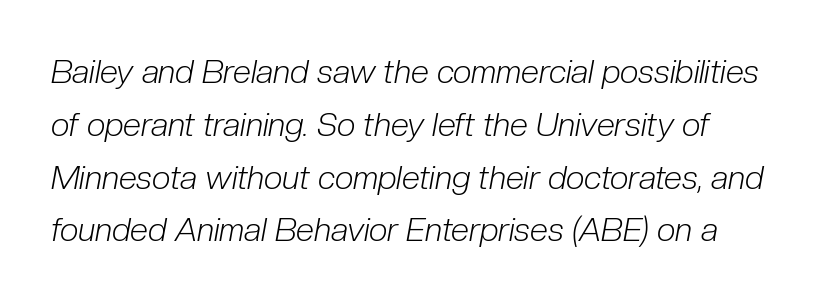
Q: Is the text bold? A: No.
Q: Is the text italic (slanted)? A: Yes, it leans right by about 10 degrees.
Q: Is the text underlined? A: No.
Q: Is the spacing between letters normal or unusually wide? A: Normal.
Q: Is the spacing between lines tight, normal or loose? A: Normal.
Q: Width (condensed, normal, or wide)? A: Condensed.
Q: Stroke contrast? A: Low.
Q: x-height? A: Medium.
Q: Monospaced? A: No.
